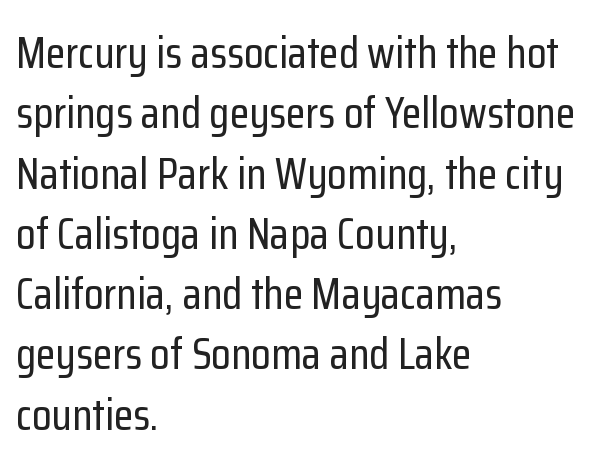
{"serif": "no", "italic": "no", "width": "condensed", "stroke_contrast": "low", "x_height": "medium", "monospaced": "no", "underline": "no", "align": "left", "line_spacing": "normal", "line_spacing_ratio": 1.34, "letter_spacing": "normal", "letter_spacing_em": 0.0, "glyph_px": 45}
